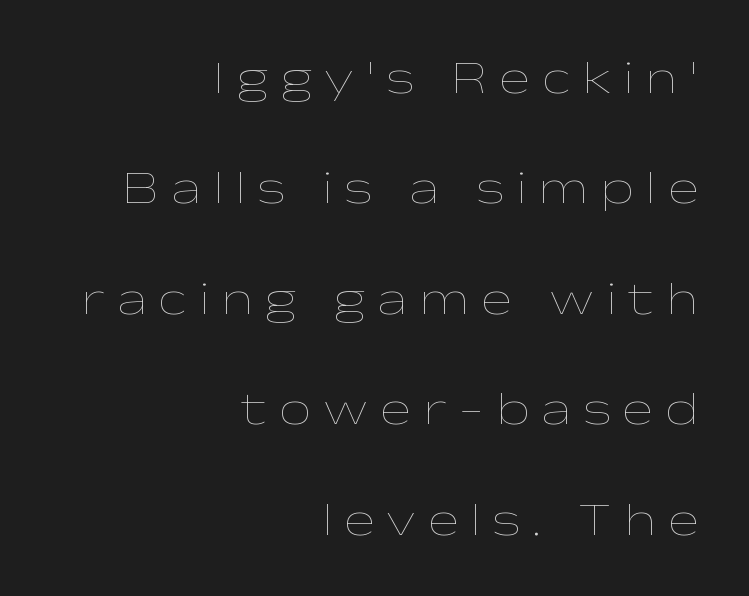
The image shows 46 px thin, wide type, upright; set right-aligned, loose line spacing (2.4x), unusually wide letter spacing (+0.26 em), not underlined; low stroke contrast and a medium x-height.
